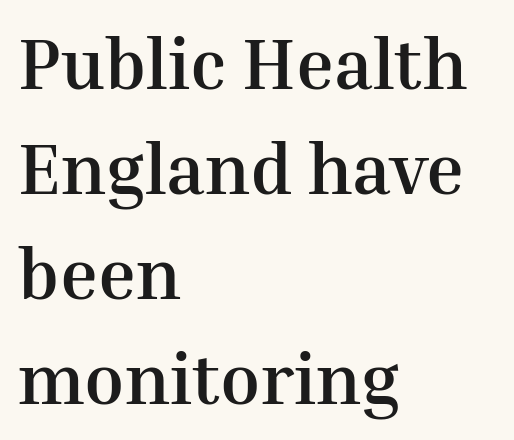
{"serif": "yes", "italic": "no", "bold": "yes", "weight": "semibold", "width": "normal", "stroke_contrast": "medium", "x_height": "medium", "monospaced": "no", "underline": "no", "align": "left", "line_spacing": "normal", "line_spacing_ratio": 1.46, "letter_spacing": "normal", "letter_spacing_em": 0.0, "glyph_px": 72}
